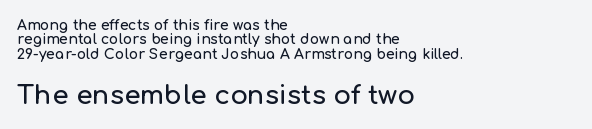
{"italic": "no", "underline": "no", "align": "left", "line_spacing": "tight", "line_spacing_ratio": 1.03, "letter_spacing": "normal", "letter_spacing_em": 0.0, "larger_block": "second", "size_ratio": 1.86, "glyph_px": 26}
